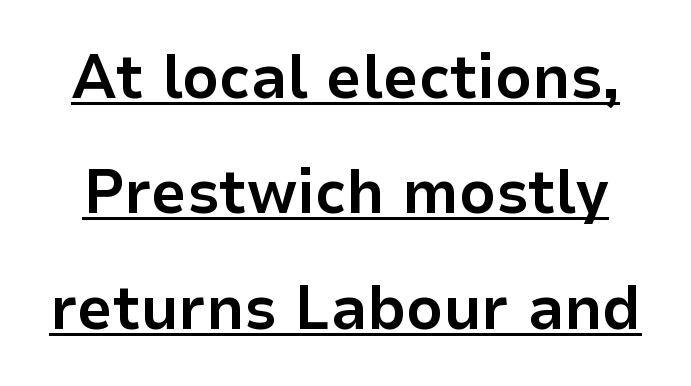
{"serif": "no", "italic": "no", "bold": "yes", "weight": "bold", "width": "normal", "stroke_contrast": "low", "x_height": "medium", "monospaced": "no", "underline": "yes", "line_spacing_ratio": 1.83, "letter_spacing": "normal", "letter_spacing_em": 0.0, "glyph_px": 63}
